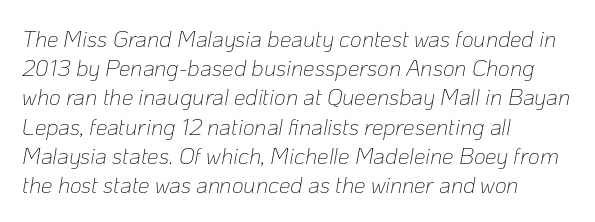
The image shows 23 px text type, italic (leaning right); set left-aligned, normal line spacing (1.27x), normal letter spacing, not underlined.
